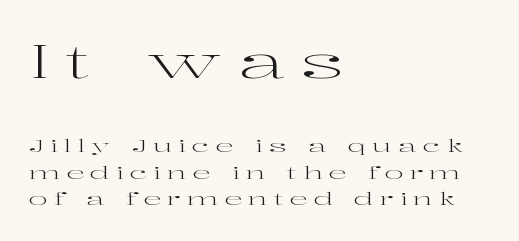
Q: Is the text bold? A: No.
Q: Is the text italic (slanted)? A: No, it is upright.
Q: Is the typeface a serif or a sans-serif typeface? A: Serif.
Q: Is the text underlined? A: No.
Q: How is the paragraph aligned? A: Left-aligned.
Q: Is the spacing between letters normal or unusually wide? A: Unusually wide.
Q: Is the spacing between lines tight, normal or loose? A: Normal.
Q: Which block of text is set in a larger size, the first (top) or the second (bottom)? A: The first (top) one.
Q: Width (condensed, normal, or wide)? A: Wide.
Q: Stroke contrast? A: High.
Q: x-height? A: Medium.
Q: Monospaced? A: No.
